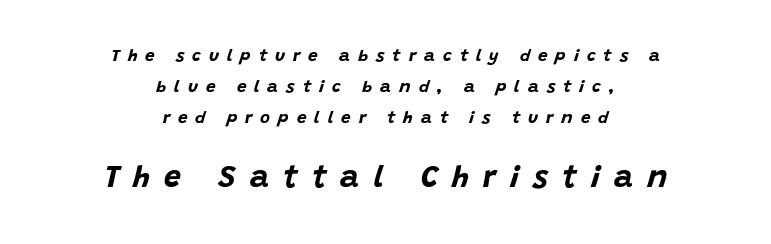
Q: Is the text bold? A: Yes.
Q: Is the text italic (slanted)? A: Yes, it leans right by about 15 degrees.
Q: Is the text underlined? A: No.
Q: How is the paragraph aligned? A: Centered.
Q: Is the spacing between letters normal or unusually wide? A: Unusually wide.
Q: Which block of text is set in a larger size, the first (top) or the second (bottom)? A: The second (bottom) one.
Q: Width (condensed, normal, or wide)? A: Normal.
Q: Stroke contrast? A: Low.
Q: x-height? A: Large.
Q: Monospaced? A: No.
